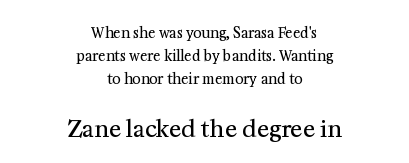
Clear beneath every line of the passage. Stroke mass is kept to a normal reading level or below. The lettering stays uniformly vertical, giving the passage a roman look. The lower block of text is set noticeably larger than the block above it. Neither beginnings nor endings align; midpoints do. The rendering keeps characters at their native spacing.
